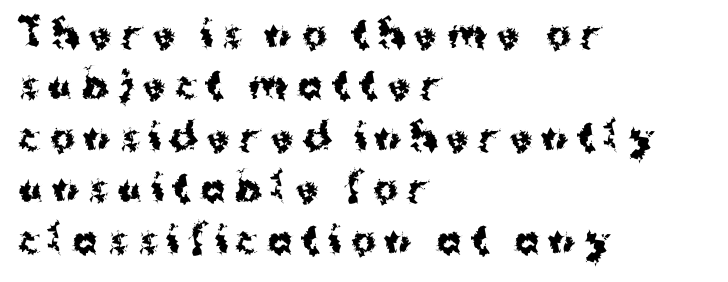
{"serif": "no", "italic": "no", "bold": "yes", "weight": "bold", "width": "normal", "stroke_contrast": "medium", "x_height": "medium", "monospaced": "no", "underline": "no", "align": "left", "line_spacing": "normal", "line_spacing_ratio": 1.39, "letter_spacing": "wide", "letter_spacing_em": 0.26, "glyph_px": 37}
